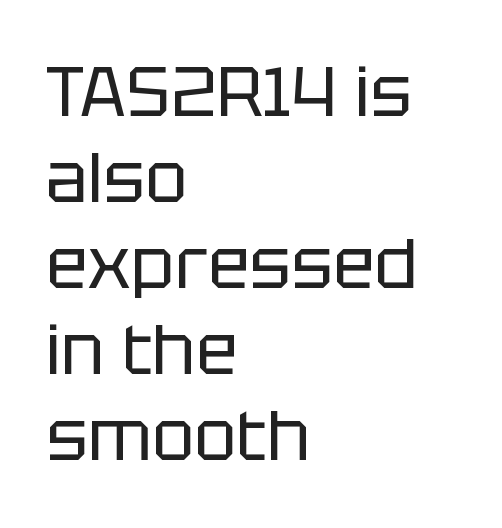
Q: Is the text bold? A: No.
Q: Is the text italic (slanted)? A: No, it is upright.
Q: Is the typeface a serif or a sans-serif typeface? A: Sans-serif.
Q: Is the text underlined? A: No.
Q: How is the paragraph aligned? A: Left-aligned.
Q: Is the spacing between letters normal or unusually wide? A: Normal.
Q: Width (condensed, normal, or wide)? A: Normal.
Q: Stroke contrast? A: Low.
Q: x-height? A: Large.
Q: Monospaced? A: No.
